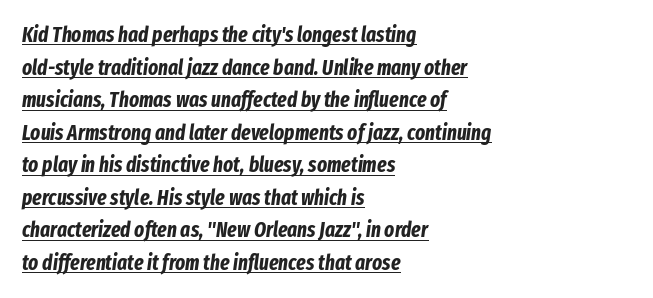
{"italic": "yes", "lean": "right", "slant_degrees": 8, "bold": "yes", "underline": "yes", "align": "left", "line_spacing": "normal", "line_spacing_ratio": 1.55, "letter_spacing": "normal", "letter_spacing_em": 0.0, "glyph_px": 21}
